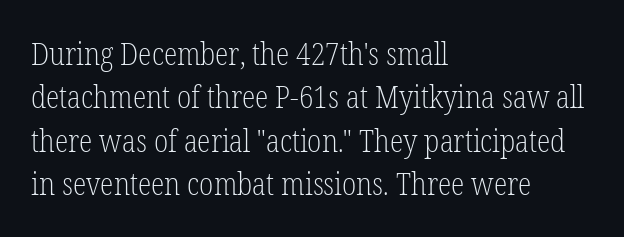
{"serif": "yes", "italic": "no", "bold": "no", "weight": "light", "width": "condensed", "stroke_contrast": "low", "x_height": "medium", "monospaced": "no", "underline": "no", "align": "left", "line_spacing": "normal", "line_spacing_ratio": 1.4, "letter_spacing": "normal", "letter_spacing_em": 0.0, "glyph_px": 31}
